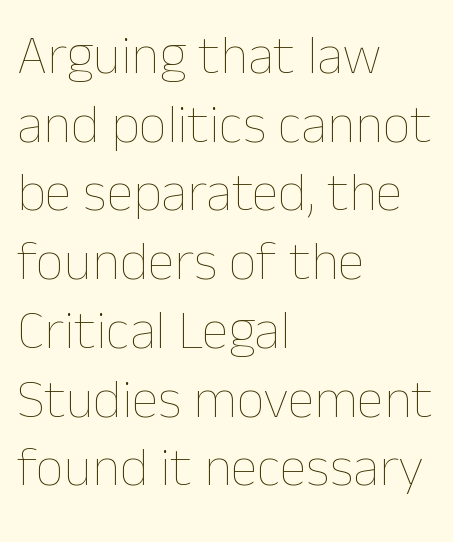
The foot of each line stays bare and open. The cut favours lightness, reaching ordinary text weight at its darkest. Line starts are locked; line ends wander. This is the regular roman posture of the typeface. Normally led — the rows are evenly, conventionally spaced.
